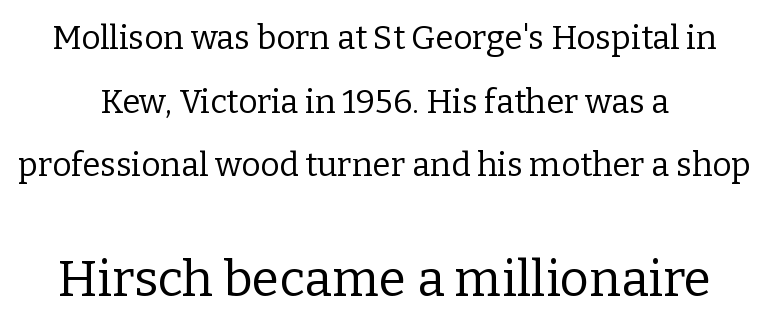
Q: Is the text bold? A: No.
Q: Is the text italic (slanted)? A: No, it is upright.
Q: Is the typeface a serif or a sans-serif typeface? A: Serif.
Q: Is the text underlined? A: No.
Q: Is the spacing between letters normal or unusually wide? A: Normal.
Q: Is the spacing between lines tight, normal or loose? A: Loose.
Q: Which block of text is set in a larger size, the first (top) or the second (bottom)? A: The second (bottom) one.
Q: Width (condensed, normal, or wide)? A: Normal.
Q: Stroke contrast? A: Low.
Q: x-height? A: Medium.
Q: Monospaced? A: No.
